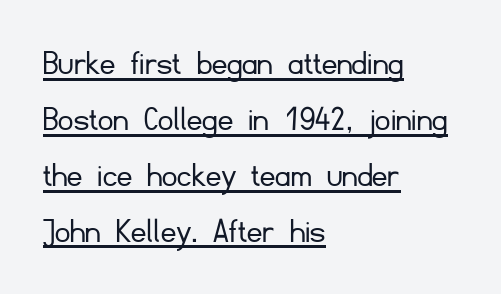
{"serif": "no", "italic": "no", "bold": "no", "weight": "light", "width": "normal", "stroke_contrast": "low", "x_height": "small", "monospaced": "no", "underline": "yes", "align": "left", "line_spacing": "normal", "line_spacing_ratio": 1.51, "letter_spacing": "normal", "letter_spacing_em": 0.0, "glyph_px": 37}
